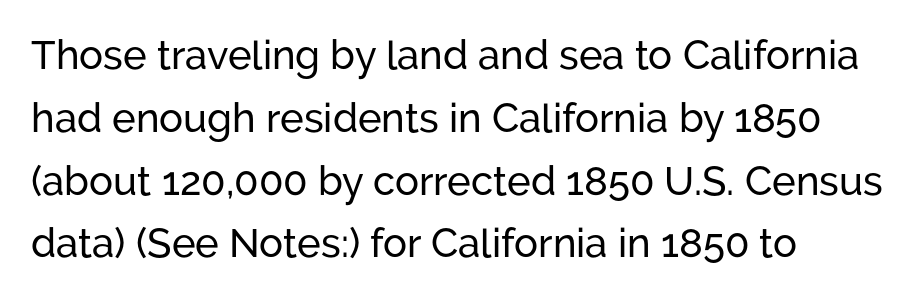
Varying glyph widths throughout — classic text-font behaviour. Compared with a centered layout, this one pins lines to the left instead. The horizontal fit of the characters is conventional and even. In terms of posture, this sample is upright. Quick note: interline space is typical.
